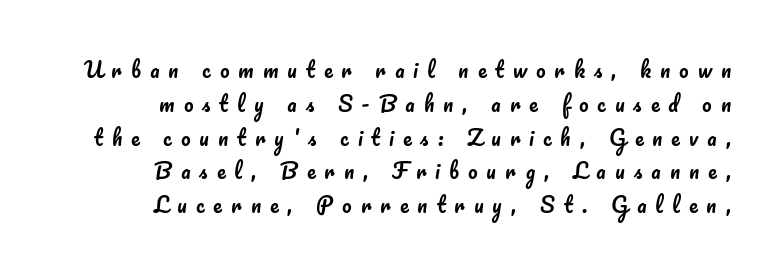
The image shows 21 px text type; set right-aligned, normal line spacing (1.61x), unusually wide letter spacing (+0.43 em), not underlined.
